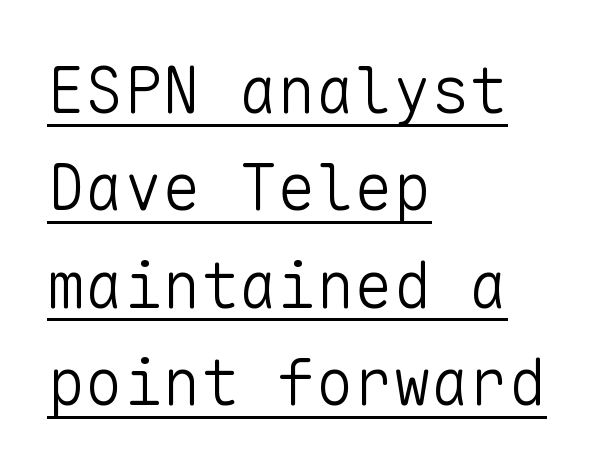
The lettering holds an erect, upright posture throughout. The letters march in equal steps, a hallmark of fixed-pitch type. Leftover space on each line is placed entirely after the last word. Typographically, this falls in the sans-serif category.
